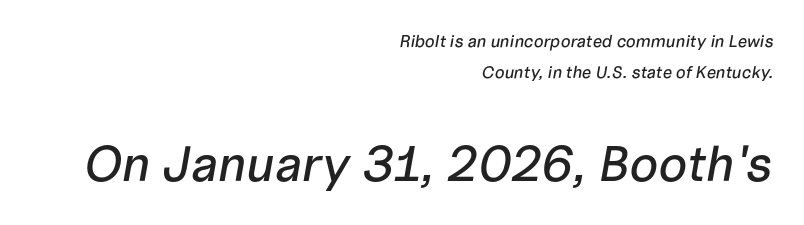
No extra tracking has been applied to these lines. Has an underline been added? It has not. The following chunk of copy outweighs the initial chunk in type size. These lines stack with their right ends in a neat column.
